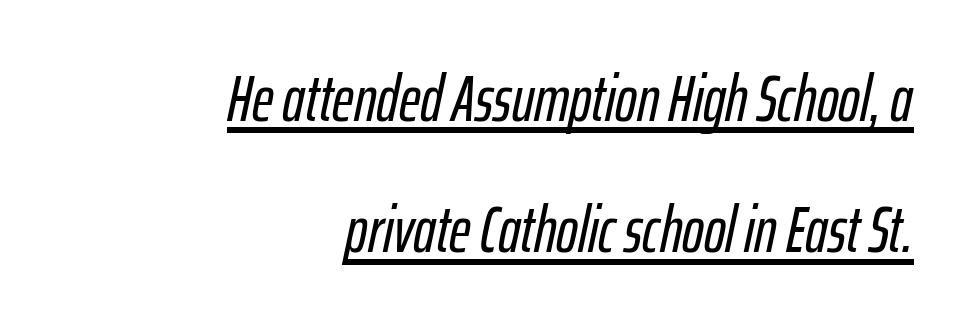
The lettering tilts uniformly, giving the passage an italic look. Spacing verdict: proportional, widths tailored to each character. Students, note that the glyphs here touch the page at normal intervals. The lines in this sample share a right terminus and differ only in where they begin. The sample's only ornament is a line tracing under the words.
